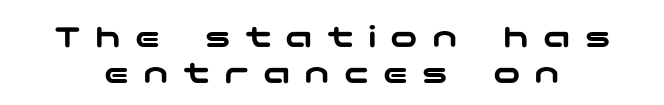
The image shows 34 px wide sans-serif type, upright; set tight line spacing (1.05x), unusually wide letter spacing (+0.42 em), not underlined; low stroke contrast and a medium x-height.
